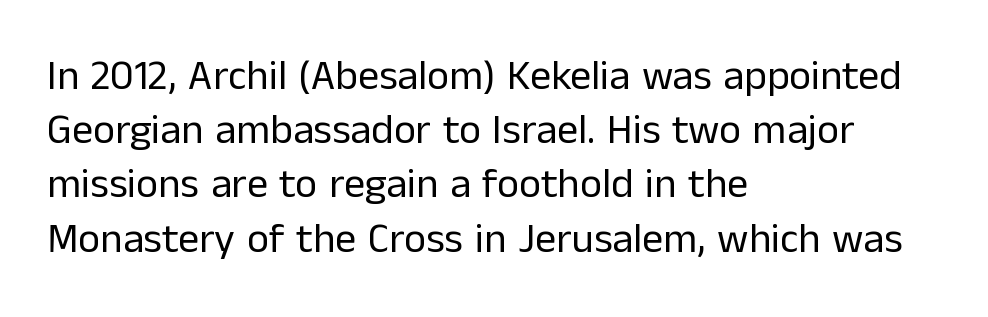
Q: Is the text bold? A: No.
Q: Is the text italic (slanted)? A: No, it is upright.
Q: Is the typeface a serif or a sans-serif typeface? A: Sans-serif.
Q: Is the text underlined? A: No.
Q: How is the paragraph aligned? A: Left-aligned.
Q: Is the spacing between letters normal or unusually wide? A: Normal.
Q: Is the spacing between lines tight, normal or loose? A: Normal.
Q: Width (condensed, normal, or wide)? A: Normal.
Q: Stroke contrast? A: Low.
Q: x-height? A: Medium.
Q: Monospaced? A: No.
